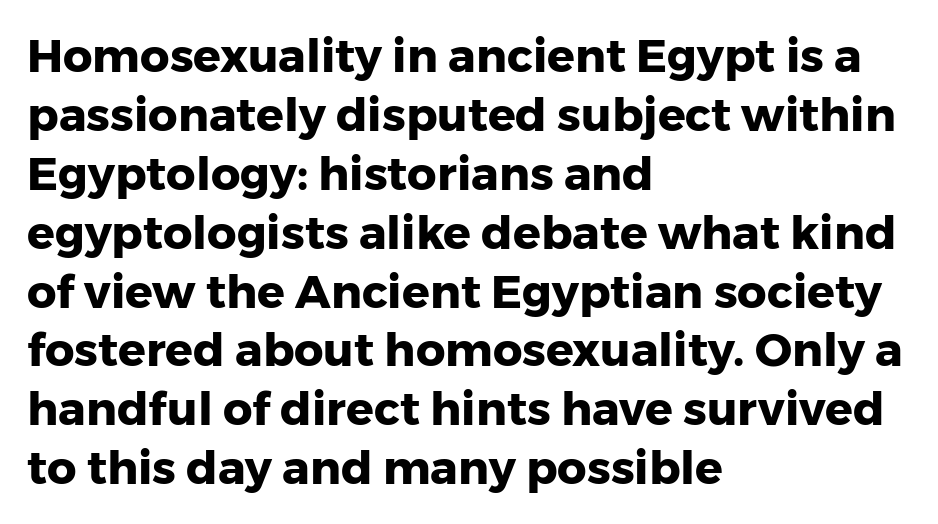
The horizontal fit of the characters is conventional and even. Type style note: lacks serifs. The baseline area is clear. The passage shown stacks its lines at a standard gap.
